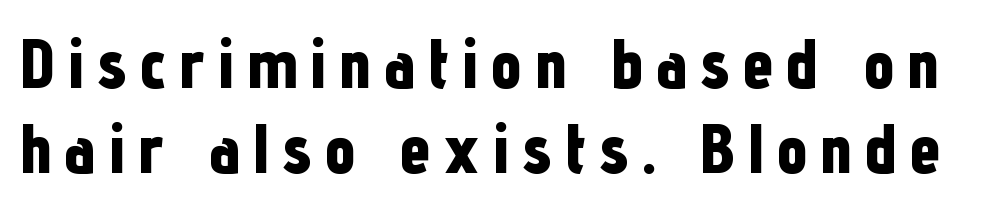
{"serif": "no", "italic": "no", "bold": "yes", "weight": "bold", "width": "condensed", "stroke_contrast": "low", "x_height": "medium", "monospaced": "no", "underline": "no", "line_spacing_ratio": 1.21, "glyph_px": 70}
